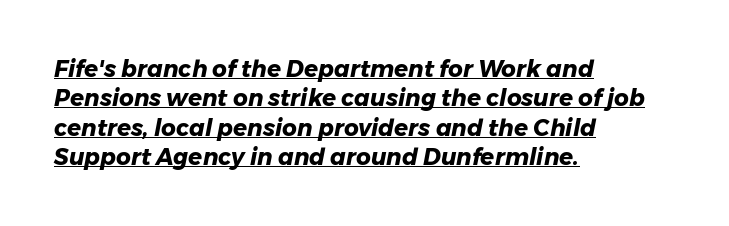
{"italic": "yes", "lean": "right", "slant_degrees": 11, "bold": "yes", "underline": "yes", "align": "left", "line_spacing": "normal", "line_spacing_ratio": 1.28, "letter_spacing": "normal", "letter_spacing_em": 0.0, "glyph_px": 23}
